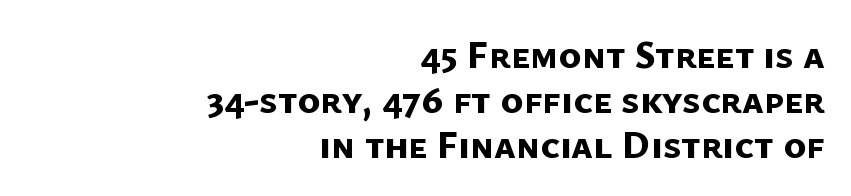
Heft: maximum for text — a bold. The block of text is dense from top to bottom, with scant space between rows. No word sits above an underline. Classification — sans serif.
